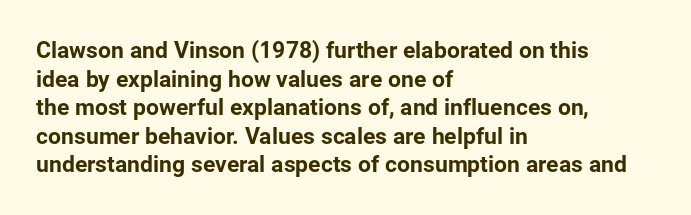
The image shows 23 px text type, upright; set left-aligned, line spacing 1.24x, normal letter spacing, not underlined.
